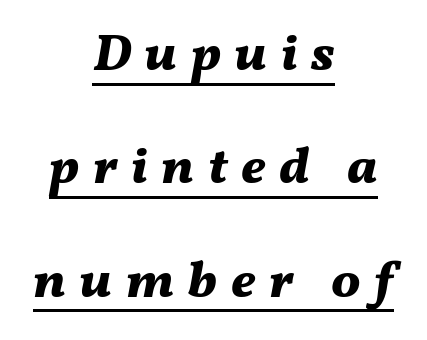
The image shows 52 px bold type, italic (leaning right); set centered, loose line spacing (2.18x), unusually wide letter spacing (+0.26 em), underlined; medium stroke contrast and a medium x-height.
